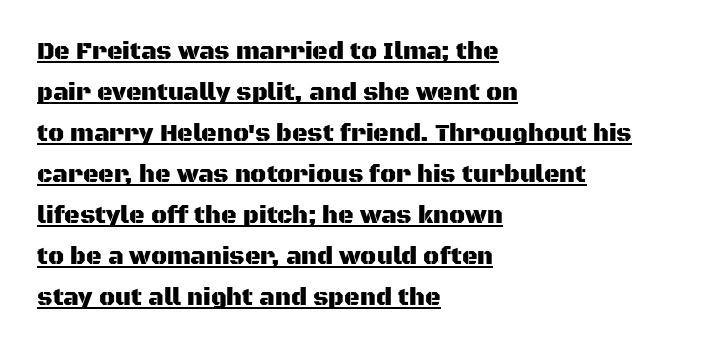
Q: Is the text italic (slanted)? A: No, it is upright.
Q: Is the text underlined? A: Yes.
Q: How is the paragraph aligned? A: Left-aligned.
Q: Is the spacing between letters normal or unusually wide? A: Normal.
